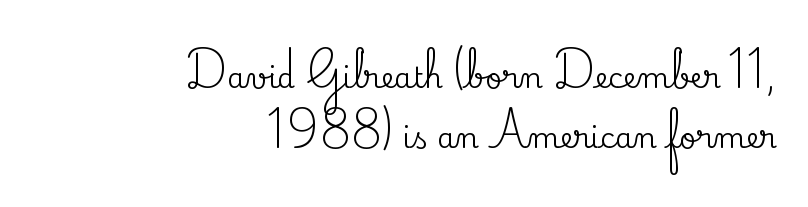
The image shows 29 px serif type, upright; set right-aligned, loose line spacing (2.06x), normal letter spacing, not underlined; medium stroke contrast and a small x-height.
